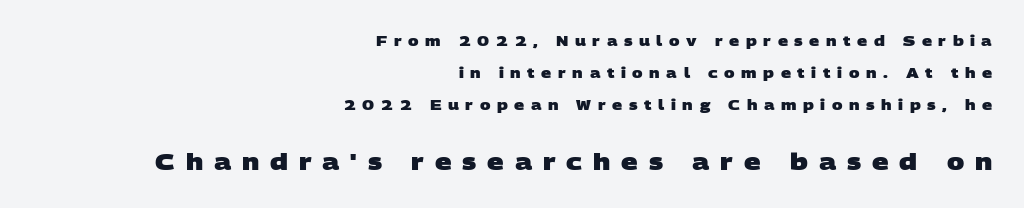
The letterforms stand isolated, each surrounded by extra space. Horizontal bands of white between lines are thick stripes. Descenders hang freely into open space. Notice how the passage keeps a crisp vertical edge on the right only. The characters look thick and weighty, a clear bold.
